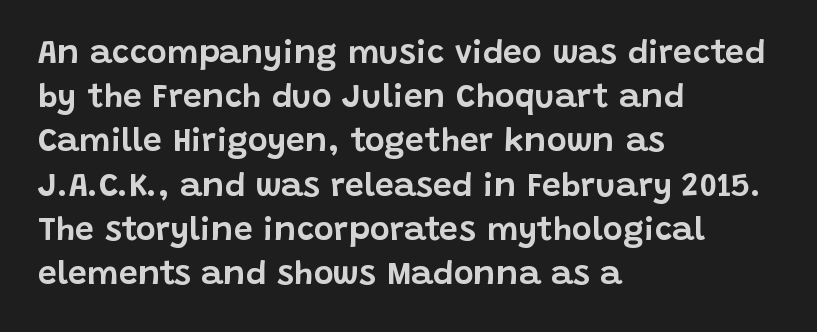
Q: Is the text italic (slanted)? A: No, it is upright.
Q: Is the typeface a serif or a sans-serif typeface? A: Sans-serif.
Q: Is the text underlined? A: No.
Q: How is the paragraph aligned? A: Left-aligned.
Q: Is the spacing between letters normal or unusually wide? A: Normal.
Q: Is the spacing between lines tight, normal or loose? A: Normal.
Q: Width (condensed, normal, or wide)? A: Normal.
Q: Stroke contrast? A: Low.
Q: x-height? A: Large.
Q: Monospaced? A: No.
